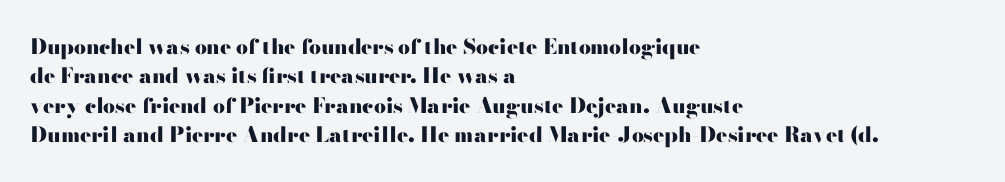
Posture: upright roman. Underlining? Definitely not there. Each line starts at the same left margin while the right side varies. Stroke thickness is high; the sample reads as a true bold. The block of text has a typical density, with ordinary space between rows.
